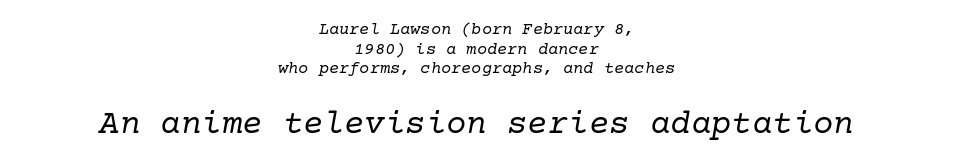
Q: Is the text bold? A: No.
Q: Is the text italic (slanted)? A: Yes, it leans right by about 10 degrees.
Q: Is the typeface a serif or a sans-serif typeface? A: Serif.
Q: Is the text underlined? A: No.
Q: How is the paragraph aligned? A: Centered.
Q: Is the spacing between letters normal or unusually wide? A: Normal.
Q: Is the spacing between lines tight, normal or loose? A: Tight.
Q: Which block of text is set in a larger size, the first (top) or the second (bottom)? A: The second (bottom) one.
Q: Width (condensed, normal, or wide)? A: Normal.
Q: Stroke contrast? A: Low.
Q: x-height? A: Medium.
